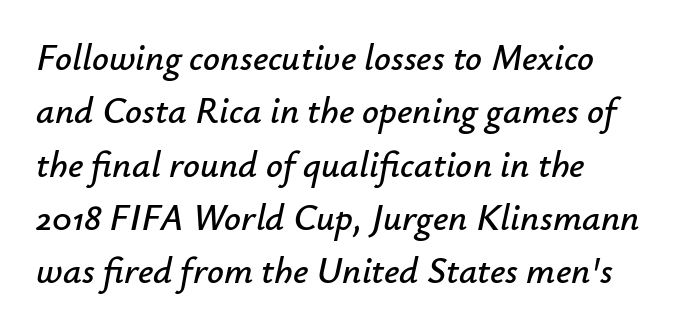
Q: Is the text italic (slanted)? A: Yes, it leans right by about 12 degrees.
Q: Is the text underlined? A: No.
Q: Is the spacing between letters normal or unusually wide? A: Normal.
Q: Is the spacing between lines tight, normal or loose? A: Normal.
Q: Width (condensed, normal, or wide)? A: Normal.
Q: Stroke contrast? A: Low.
Q: x-height? A: Small.
Q: Monospaced? A: No.
